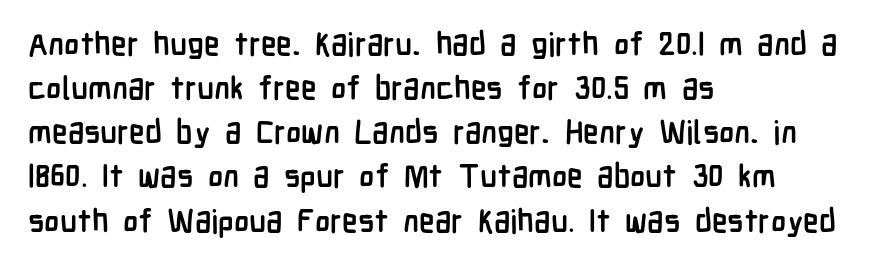
Q: Is the text bold? A: Yes.
Q: Is the text italic (slanted)? A: No, it is upright.
Q: Is the typeface a serif or a sans-serif typeface? A: Sans-serif.
Q: Is the text underlined? A: No.
Q: How is the paragraph aligned? A: Left-aligned.
Q: Is the spacing between letters normal or unusually wide? A: Normal.
Q: Is the spacing between lines tight, normal or loose? A: Normal.
Q: Width (condensed, normal, or wide)? A: Condensed.
Q: Stroke contrast? A: Low.
Q: x-height? A: Medium.
Q: Monospaced? A: No.
